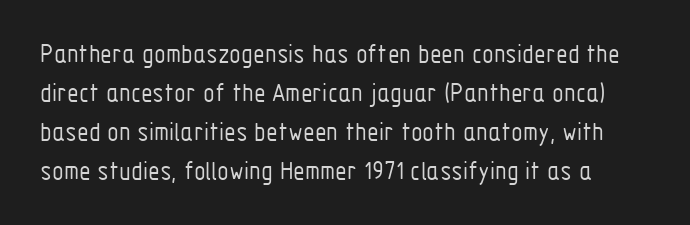
{"italic": "no", "bold": "no", "underline": "no", "line_spacing": "normal", "line_spacing_ratio": 1.44, "letter_spacing": "normal", "letter_spacing_em": 0.0, "glyph_px": 27}
